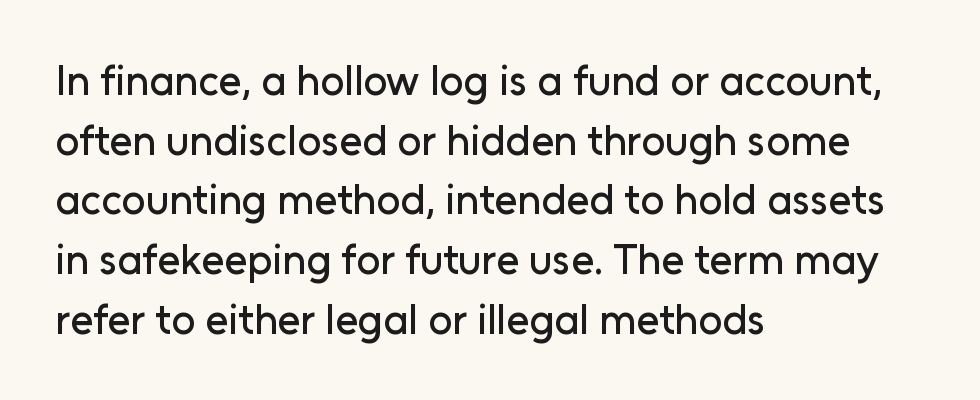
The image shows 42 px sans-serif type, upright; set left-aligned, normal line spacing (1.42x), normal letter spacing, not underlined; low stroke contrast and a medium x-height.
